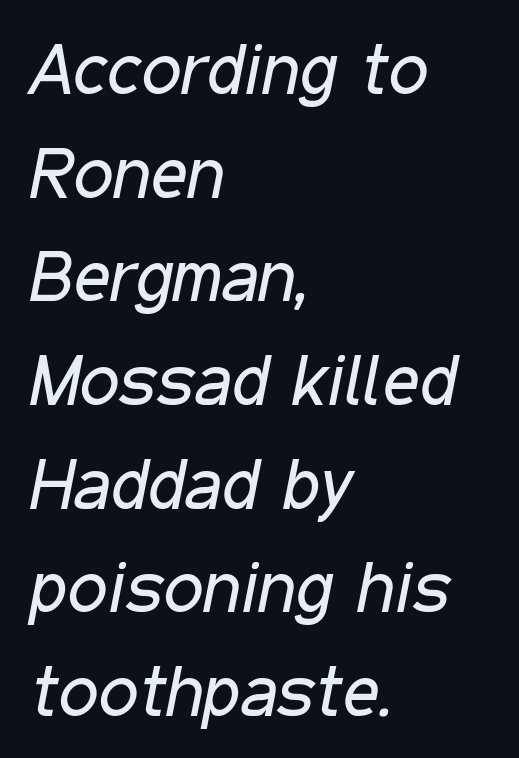
{"italic": "yes", "lean": "right", "slant_degrees": 11, "bold": "no", "weight": "regular", "width": "condensed", "stroke_contrast": "low", "x_height": "medium", "monospaced": "no", "underline": "no", "align": "left", "line_spacing": "normal", "line_spacing_ratio": 1.46, "letter_spacing": "normal", "letter_spacing_em": 0.0, "glyph_px": 71}
